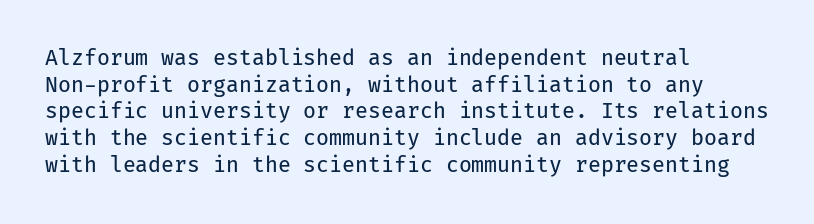
Q: Is the text bold? A: No.
Q: Is the text italic (slanted)? A: No, it is upright.
Q: Is the text underlined? A: No.
Q: How is the paragraph aligned? A: Left-aligned.
Q: Is the spacing between letters normal or unusually wide? A: Normal.
Q: Is the spacing between lines tight, normal or loose? A: Normal.
